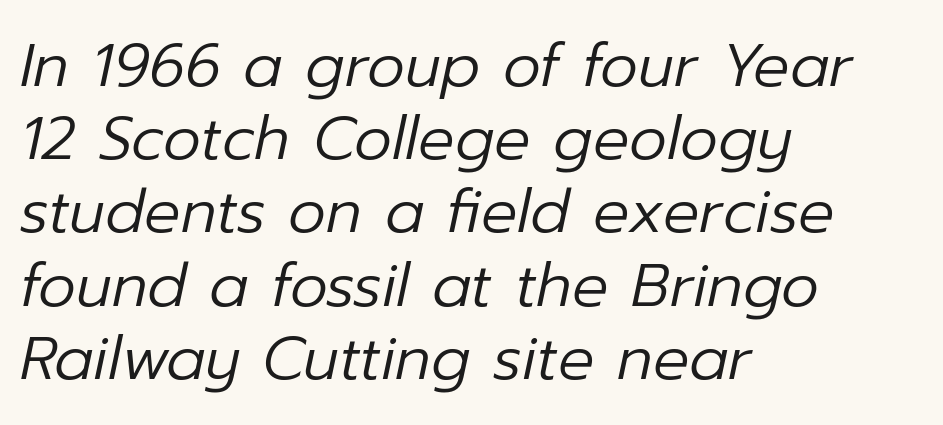
The image shows 60 px regular-weight type, italic (leaning right); set left-aligned, line spacing 1.22x, normal letter spacing, not underlined; low stroke contrast and a medium x-height.
